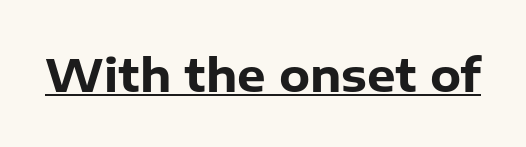
Q: Is the text bold? A: Yes.
Q: Is the text italic (slanted)? A: No, it is upright.
Q: Is the typeface a serif or a sans-serif typeface? A: Sans-serif.
Q: Is the text underlined? A: Yes.
Q: Is the spacing between letters normal or unusually wide? A: Normal.
Q: Width (condensed, normal, or wide)? A: Normal.
Q: Stroke contrast? A: Low.
Q: x-height? A: Medium.
Q: Monospaced? A: No.
